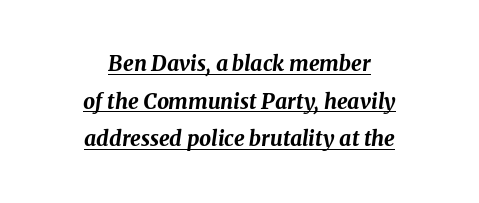
{"italic": "yes", "lean": "right", "slant_degrees": 8, "bold": "yes", "underline": "yes", "align": "center", "line_spacing_ratio": 1.79, "letter_spacing": "normal", "letter_spacing_em": 0.0, "glyph_px": 21}
